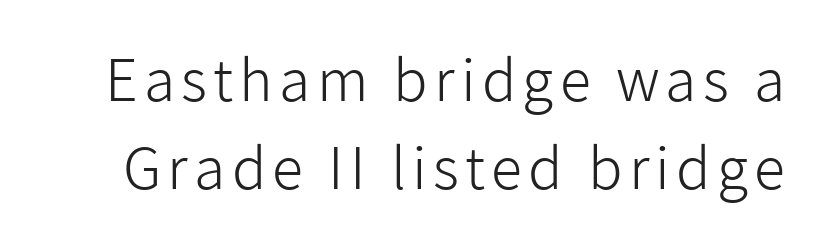
Q: Is the text bold? A: No.
Q: Is the text italic (slanted)? A: No, it is upright.
Q: Is the typeface a serif or a sans-serif typeface? A: Sans-serif.
Q: Is the text underlined? A: No.
Q: Is the spacing between lines tight, normal or loose? A: Normal.
Q: Width (condensed, normal, or wide)? A: Normal.
Q: Stroke contrast? A: Low.
Q: x-height? A: Medium.
Q: Monospaced? A: No.
